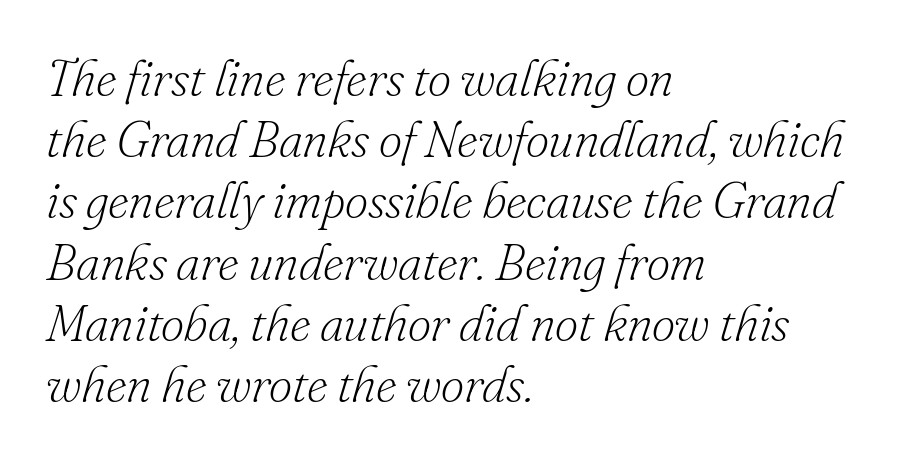
Observe the lean: these are italic letterforms. A typesetter would call this proportional, since set widths differ per character. A typesetter would label this face a serif. Weight: in the light-to-regular range. Does extra space separate the letters? No, they use regular spacing. Beneath every word, the page is bare.
